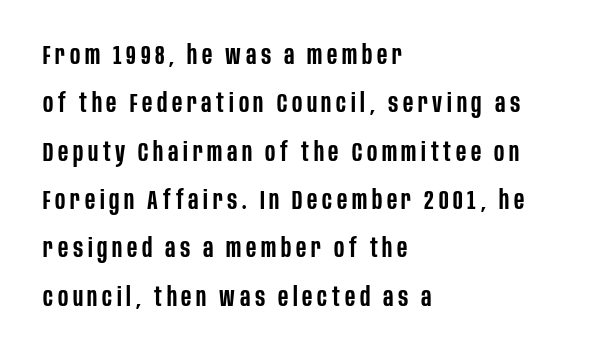
A typesetter would mark this as roman, not italic. Underline: absent. This is moderately heavy type, rendered in semibold. Layout note: lines flush left.
